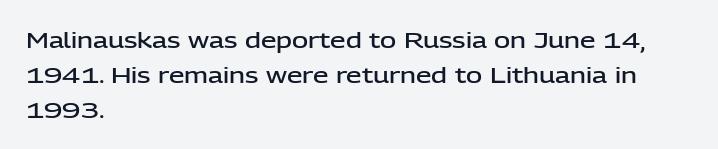
{"italic": "no", "bold": "semi", "underline": "no", "align": "left", "line_spacing": "normal", "line_spacing_ratio": 1.59, "letter_spacing": "normal", "letter_spacing_em": 0.0, "glyph_px": 22}
